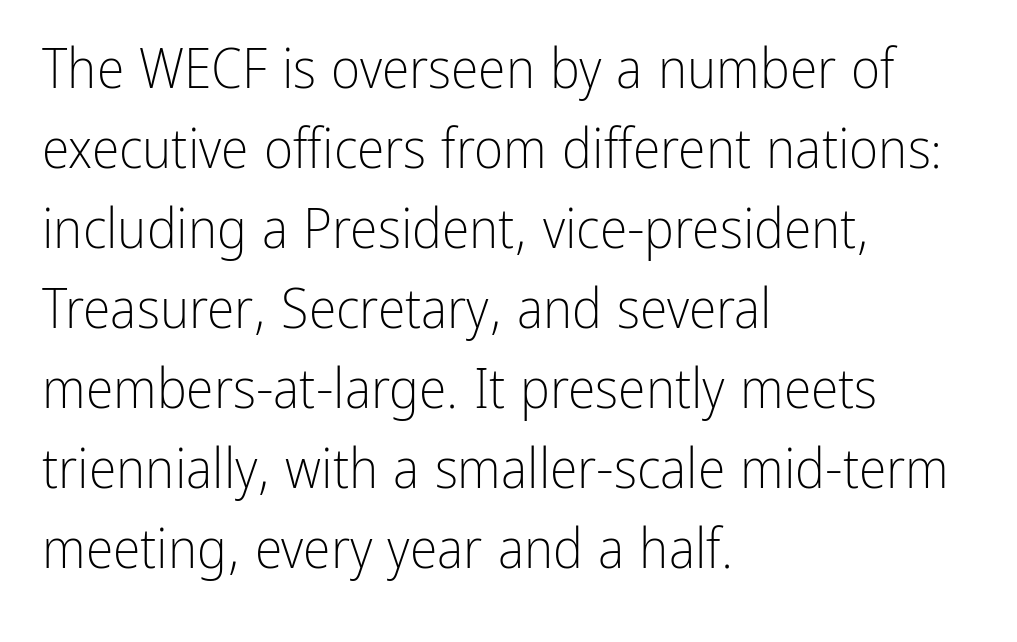
{"serif": "no", "italic": "no", "bold": "no", "weight": "light", "width": "condensed", "stroke_contrast": "low", "x_height": "medium", "monospaced": "no", "underline": "no", "align": "left", "line_spacing": "normal", "line_spacing_ratio": 1.43, "letter_spacing": "normal", "letter_spacing_em": 0.0, "glyph_px": 56}
